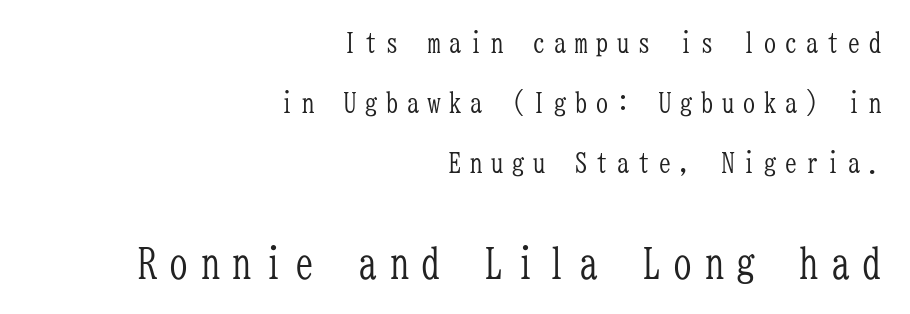
{"serif": "yes", "italic": "no", "bold": "no", "weight": "light", "width": "condensed", "stroke_contrast": "low", "x_height": "medium", "monospaced": "yes", "underline": "no", "align": "right", "line_spacing": "loose", "line_spacing_ratio": 2.15, "letter_spacing": "wide", "letter_spacing_em": 0.25, "larger_block": "second", "size_ratio": 1.5, "glyph_px": 42}
